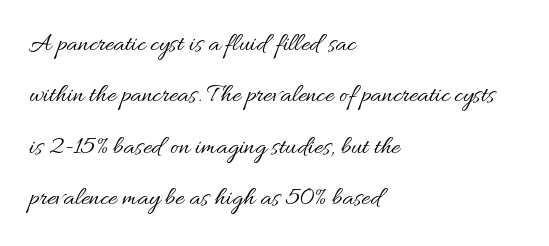
The image shows 26 px text type; set left-aligned, loose line spacing (1.98x), normal letter spacing, not underlined.
